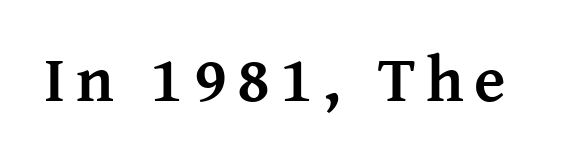
Heft: maximum for text — a bold. Posture: vertical. The specimen omits any rule beneath the text block's lines. You could not count columns in this text — the font is proportionally spaced. Does the type have serifs? Yes, each stem ends in a small foot.
